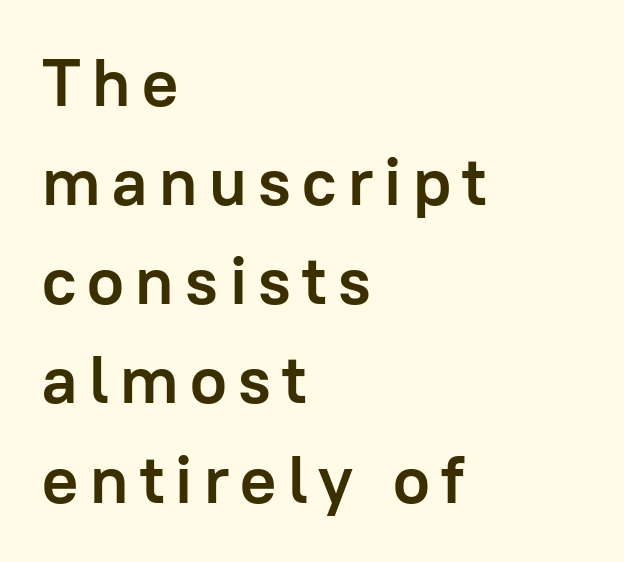
The image shows 67 px semibold sans-serif type, upright; set left-aligned, normal line spacing (1.48x), not underlined; low stroke contrast and a medium x-height.
